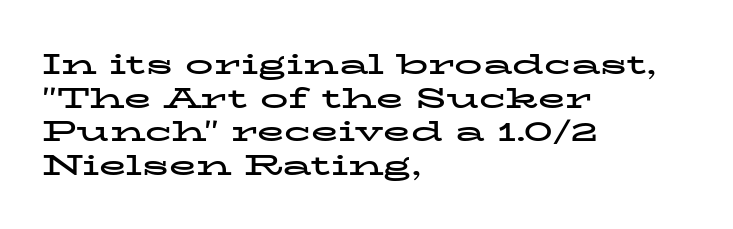
{"serif": "yes", "italic": "no", "bold": "yes", "weight": "bold", "width": "wide", "stroke_contrast": "low", "x_height": "medium", "monospaced": "no", "underline": "no", "align": "left", "line_spacing_ratio": 1.2, "letter_spacing": "normal", "letter_spacing_em": 0.0, "glyph_px": 28}
